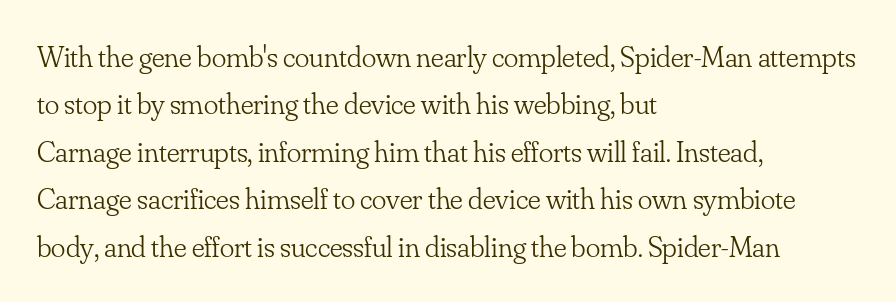
Q: Is the text bold? A: No.
Q: Is the text italic (slanted)? A: No, it is upright.
Q: Is the typeface a serif or a sans-serif typeface? A: Serif.
Q: Is the text underlined? A: No.
Q: How is the paragraph aligned? A: Left-aligned.
Q: Is the spacing between letters normal or unusually wide? A: Normal.
Q: Is the spacing between lines tight, normal or loose? A: Normal.
Q: Width (condensed, normal, or wide)? A: Normal.
Q: Stroke contrast? A: Low.
Q: x-height? A: Small.
Q: Monospaced? A: No.
